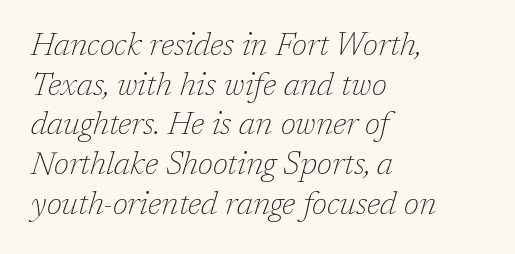
The image shows 32 px thin serif type, italic (leaning right); set left-aligned, line spacing 1.24x, normal letter spacing, not underlined; low stroke contrast and a medium x-height.
